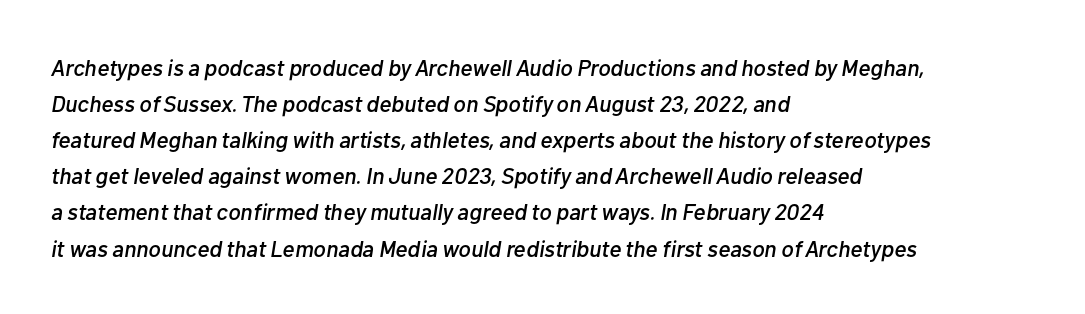
{"italic": "yes", "lean": "right", "slant_degrees": 10, "underline": "no", "align": "left", "line_spacing": "normal", "line_spacing_ratio": 1.57, "letter_spacing": "normal", "letter_spacing_em": 0.0, "glyph_px": 23}
